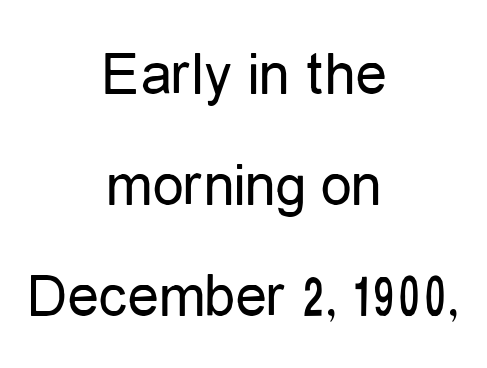
Q: Is the text bold? A: No.
Q: Is the text italic (slanted)? A: No, it is upright.
Q: Is the typeface a serif or a sans-serif typeface? A: Sans-serif.
Q: Is the text underlined? A: No.
Q: How is the paragraph aligned? A: Centered.
Q: Is the spacing between letters normal or unusually wide? A: Normal.
Q: Width (condensed, normal, or wide)? A: Condensed.
Q: Stroke contrast? A: Low.
Q: x-height? A: Medium.
Q: Monospaced? A: No.
